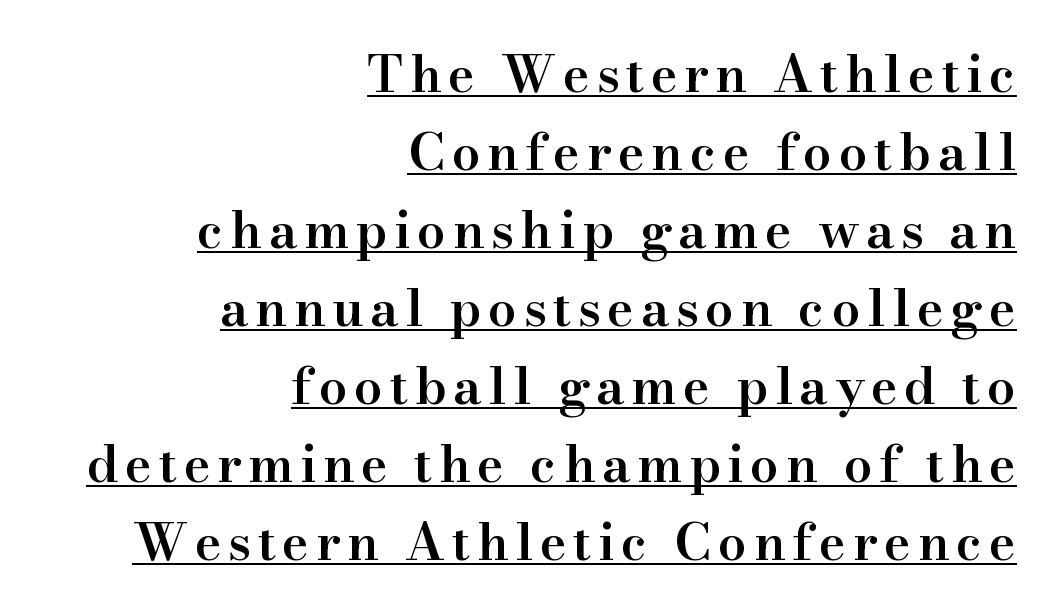
{"serif": "yes", "italic": "no", "bold": "semi", "weight": "semibold", "width": "normal", "stroke_contrast": "high", "x_height": "small", "monospaced": "no", "underline": "yes", "align": "right", "line_spacing": "normal", "line_spacing_ratio": 1.53, "glyph_px": 51}
